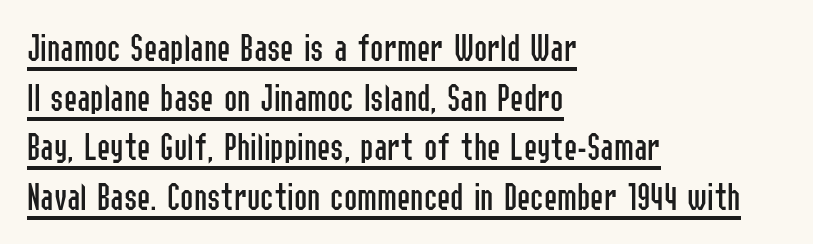
The face used here is a sans, in the tradition of grotesques and geometrics. The strokes are not fattened; the text isn't bold. The horizontal fit of the characters is conventional and even. Is there any slant? The stems are plumb. This sample has the flowing, uneven cadence of proportional lettering.
